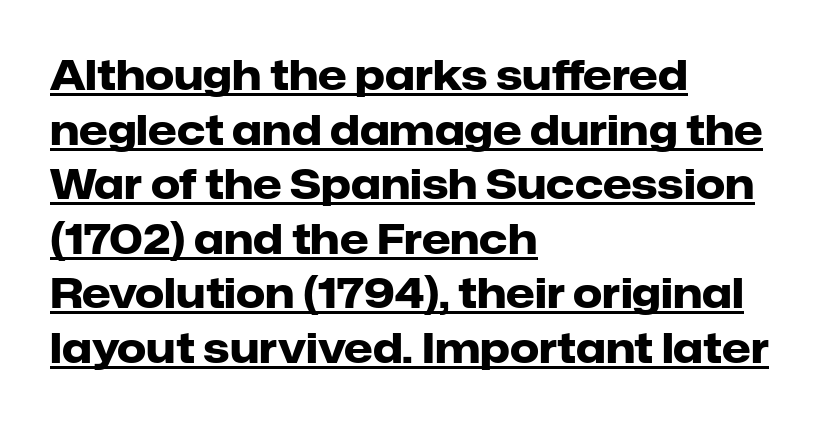
{"serif": "no", "italic": "no", "bold": "yes", "weight": "heavy", "width": "normal", "stroke_contrast": "low", "x_height": "medium", "monospaced": "no", "underline": "yes", "align": "left", "line_spacing": "normal", "line_spacing_ratio": 1.33, "letter_spacing": "normal", "letter_spacing_em": 0.0, "glyph_px": 41}
